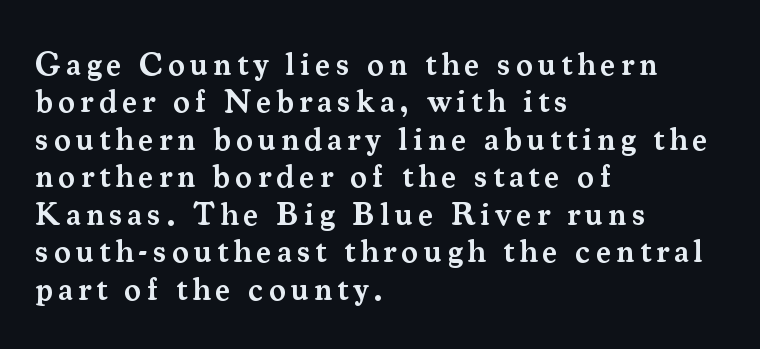
{"serif": "yes", "italic": "no", "bold": "semi", "weight": "semibold", "width": "normal", "stroke_contrast": "medium", "x_height": "small", "monospaced": "no", "underline": "no", "align": "left", "line_spacing_ratio": 1.17, "glyph_px": 32}
